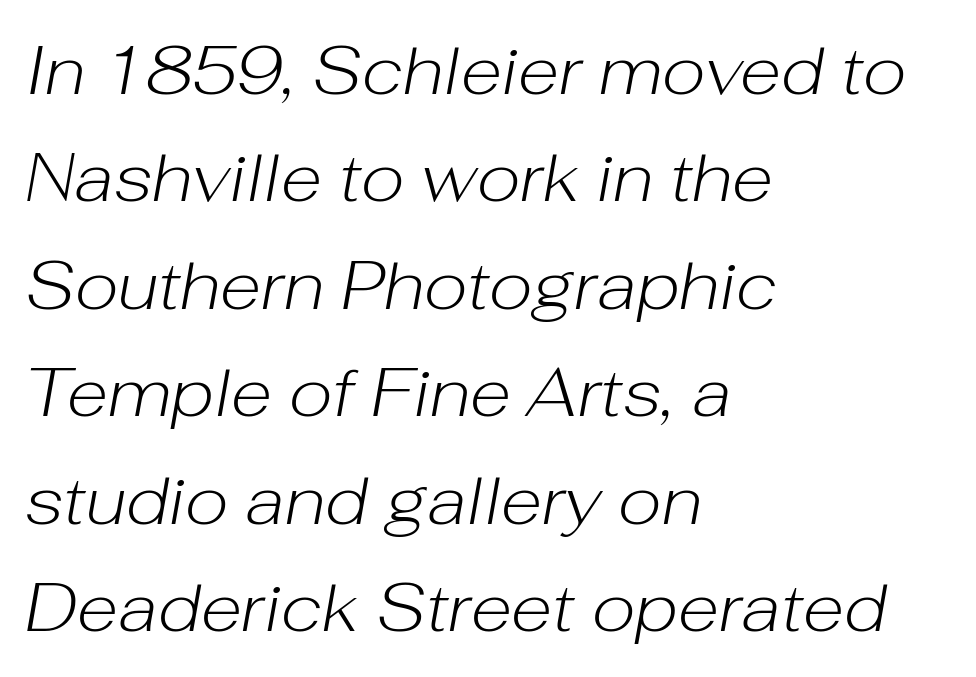
{"italic": "yes", "lean": "right", "slant_degrees": 10, "bold": "no", "weight": "light", "width": "normal", "stroke_contrast": "low", "x_height": "medium", "monospaced": "no", "underline": "no", "align": "left", "line_spacing": "normal", "line_spacing_ratio": 1.58, "letter_spacing": "normal", "letter_spacing_em": 0.0, "glyph_px": 68}
